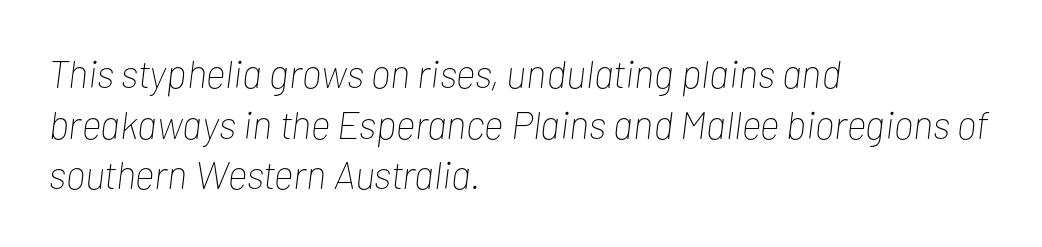
Caption: face not bold, strokes unweighted. Line spacing here is normal. Each letter keeps its own natural width here, so spacing adapts to shape. Honestly, the letter spacing is just normal — you wouldn't notice it.
